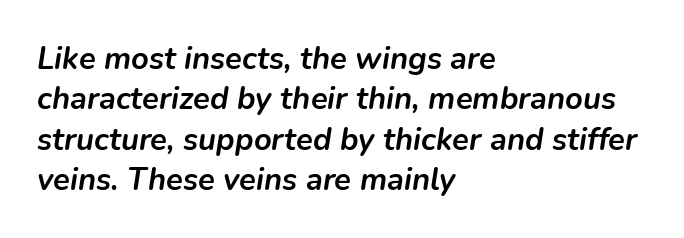
There is no visible air inserted between adjacent glyphs. A full-strength bold gives these letters their thick strokes. A typesetter would call this proportional, since set widths differ per character. Vertical spacing — default. Compared with a centered layout, this one pins lines to the left instead.
